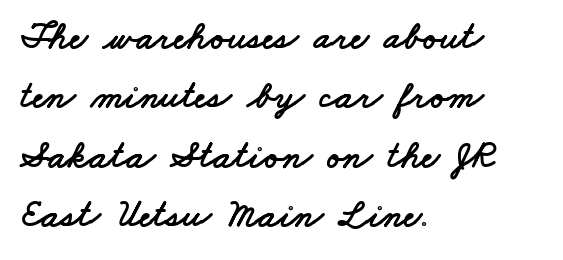
The vertical gap from one line to the next is medium. Spacing between characters is what you'd get straight out of the box. Think of a printed novel: that variable character pitch is what you see here. Any mark beneath the type? The region is blank.
